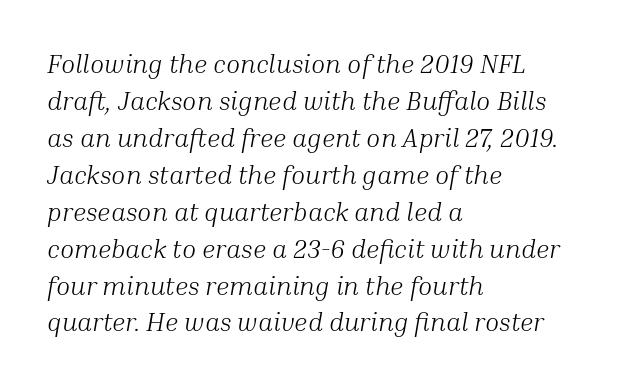
Q: Is the text bold? A: No.
Q: Is the text italic (slanted)? A: Yes, it leans right by about 10 degrees.
Q: Is the text underlined? A: No.
Q: How is the paragraph aligned? A: Left-aligned.
Q: Is the spacing between letters normal or unusually wide? A: Normal.
Q: Is the spacing between lines tight, normal or loose? A: Normal.
